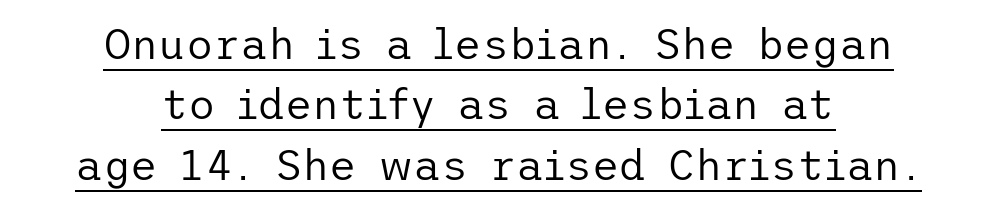
Q: Is the text bold? A: No.
Q: Is the text italic (slanted)? A: No, it is upright.
Q: Is the typeface a serif or a sans-serif typeface? A: Sans-serif.
Q: Is the text underlined? A: Yes.
Q: How is the paragraph aligned? A: Centered.
Q: Is the spacing between letters normal or unusually wide? A: Normal.
Q: Is the spacing between lines tight, normal or loose? A: Normal.
Q: Width (condensed, normal, or wide)? A: Normal.
Q: Stroke contrast? A: Low.
Q: x-height? A: Medium.
